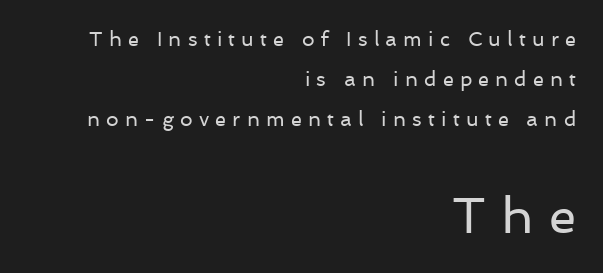
Airy leading. On a weight scale, this lands at 450 or below. Inter-character spacing is expanded well beyond the font's built-in metrics. Each letter keeps its own natural width here, so spacing adapts to shape. Characters remain perfectly vertical along every line. Type style note: lacks serifs.
